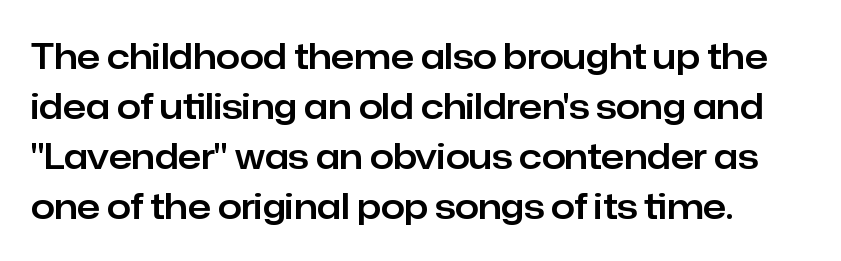
{"serif": "no", "italic": "no", "width": "normal", "stroke_contrast": "low", "x_height": "medium", "monospaced": "no", "underline": "no", "line_spacing": "normal", "line_spacing_ratio": 1.47, "letter_spacing": "normal", "letter_spacing_em": 0.0, "glyph_px": 34}
